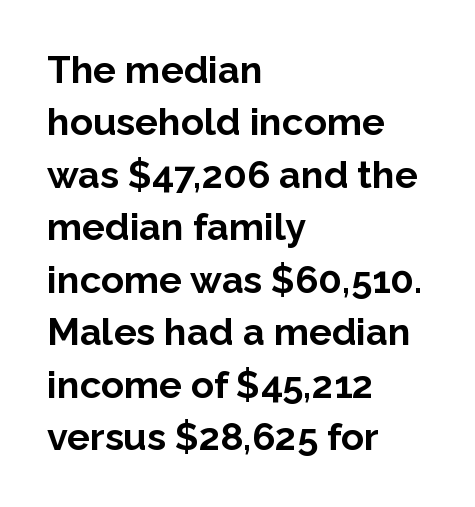
Q: Is the text bold? A: Yes.
Q: Is the text italic (slanted)? A: No, it is upright.
Q: Is the typeface a serif or a sans-serif typeface? A: Sans-serif.
Q: Is the text underlined? A: No.
Q: How is the paragraph aligned? A: Left-aligned.
Q: Is the spacing between letters normal or unusually wide? A: Normal.
Q: Is the spacing between lines tight, normal or loose? A: Normal.
Q: Width (condensed, normal, or wide)? A: Normal.
Q: Stroke contrast? A: Low.
Q: x-height? A: Medium.
Q: Monospaced? A: No.
